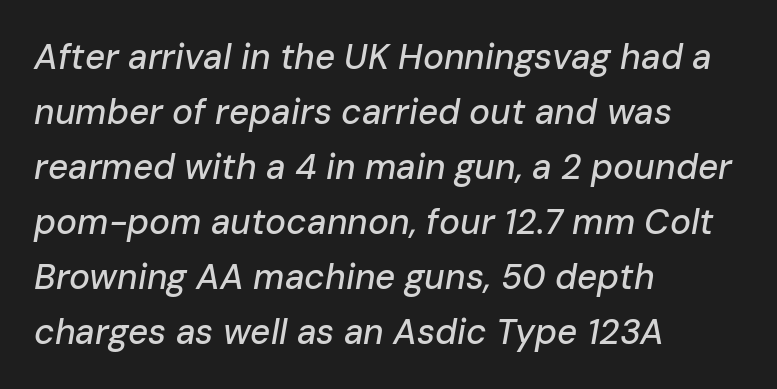
The image shows 35 px text type, italic (leaning right); set left-aligned, normal line spacing (1.57x), normal letter spacing, not underlined; low stroke contrast and a medium x-height.
